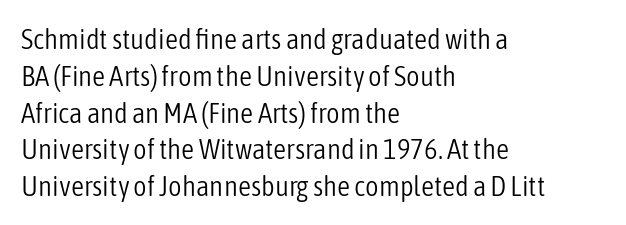
Characters remain perfectly vertical along every line. Think standard paragraph weight, or any step lighter than that. Letters rest on an invisible, unmarked baseline. The face used here is a sans, in the tradition of grotesques and geometrics.
